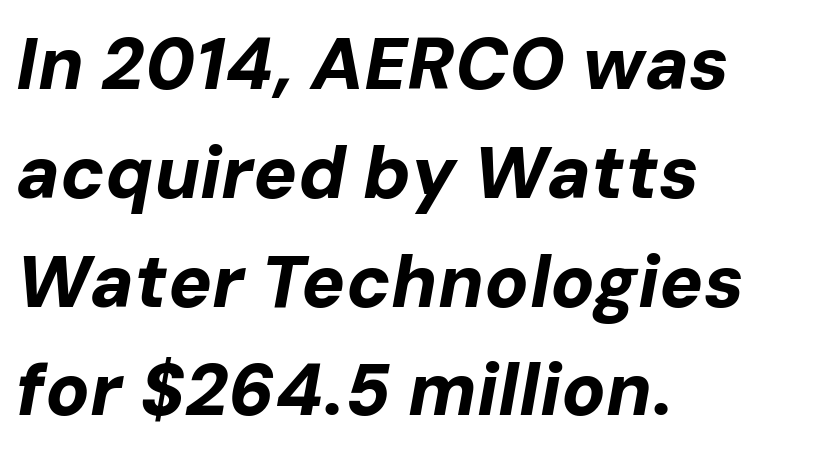
Typeset ragged right — the left edge is the straight one. The letters are bold, with thick, heavy strokes. Reading down the column, the eye jumps a familiar distance to each next line. How are the letters spaced? Ordinarily, with no added tracking. Notice how the stems are inclined rather than vertical — that's the hallmark of italics. Unmarked baselines from the first word to the last.
